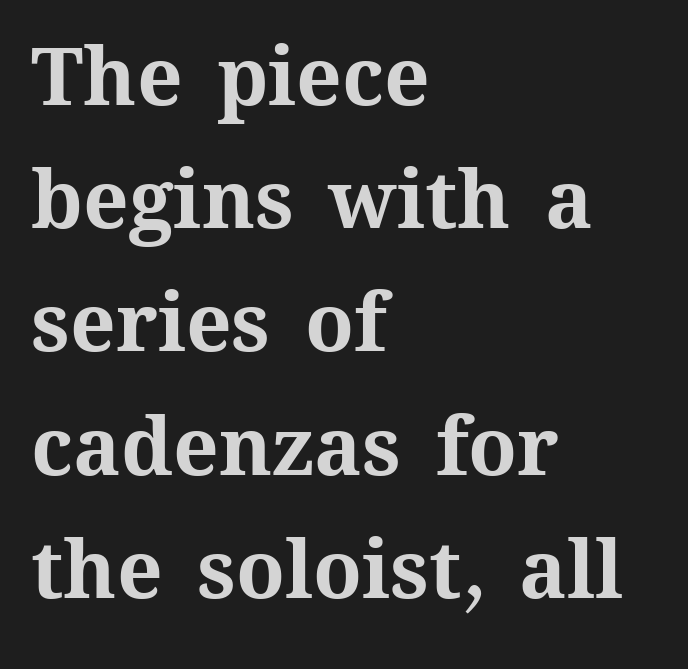
{"italic": "no", "bold": "yes", "weight": "bold", "width": "normal", "stroke_contrast": "medium", "x_height": "medium", "monospaced": "no", "underline": "no", "align": "left", "line_spacing": "normal", "line_spacing_ratio": 1.54, "letter_spacing": "normal", "letter_spacing_em": 0.0, "glyph_px": 80}
